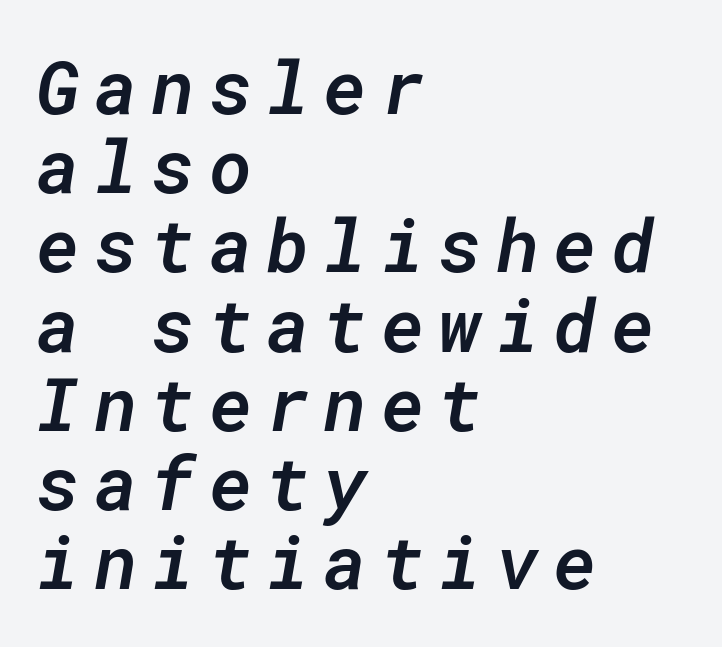
{"italic": "yes", "lean": "right", "slant_degrees": 10, "bold": "semi", "weight": "semibold", "width": "normal", "stroke_contrast": "low", "x_height": "medium", "monospaced": "yes", "underline": "no", "align": "left", "line_spacing": "tight", "line_spacing_ratio": 1.07, "glyph_px": 74}
